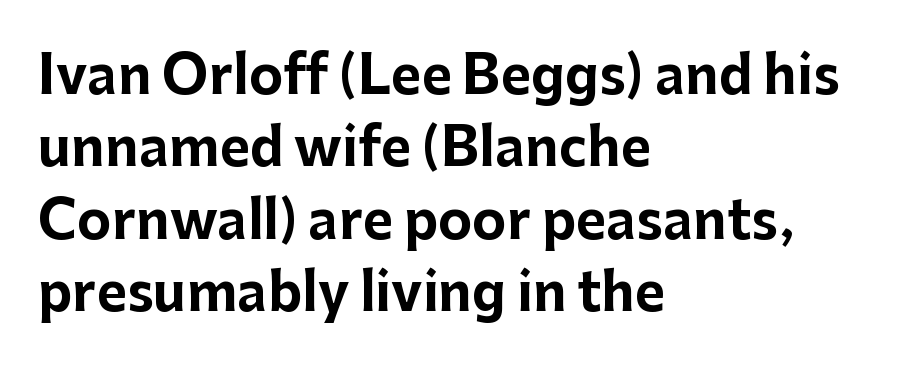
Character widths vary here, with narrow letters taking less room than wide ones. The words here are not underlined. Typesetter's note: full bold, strokes at maximum text heaviness. A classic flush-left, rag-right setting is used for this passage. Honestly, the letter spacing is just normal — you wouldn't notice it.
